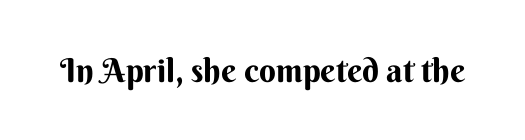
{"serif": "no", "italic": "no", "bold": "yes", "weight": "bold", "width": "normal", "stroke_contrast": "medium", "x_height": "small", "monospaced": "no", "underline": "no", "letter_spacing": "normal", "letter_spacing_em": 0.0, "glyph_px": 33}
